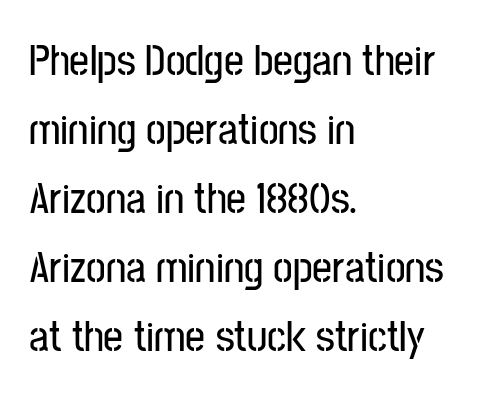
Q: Is the text italic (slanted)? A: No, it is upright.
Q: Is the typeface a serif or a sans-serif typeface? A: Sans-serif.
Q: Is the text underlined? A: No.
Q: How is the paragraph aligned? A: Left-aligned.
Q: Is the spacing between letters normal or unusually wide? A: Normal.
Q: Is the spacing between lines tight, normal or loose? A: Normal.
Q: Width (condensed, normal, or wide)? A: Condensed.
Q: Stroke contrast? A: Low.
Q: x-height? A: Medium.
Q: Monospaced? A: No.
